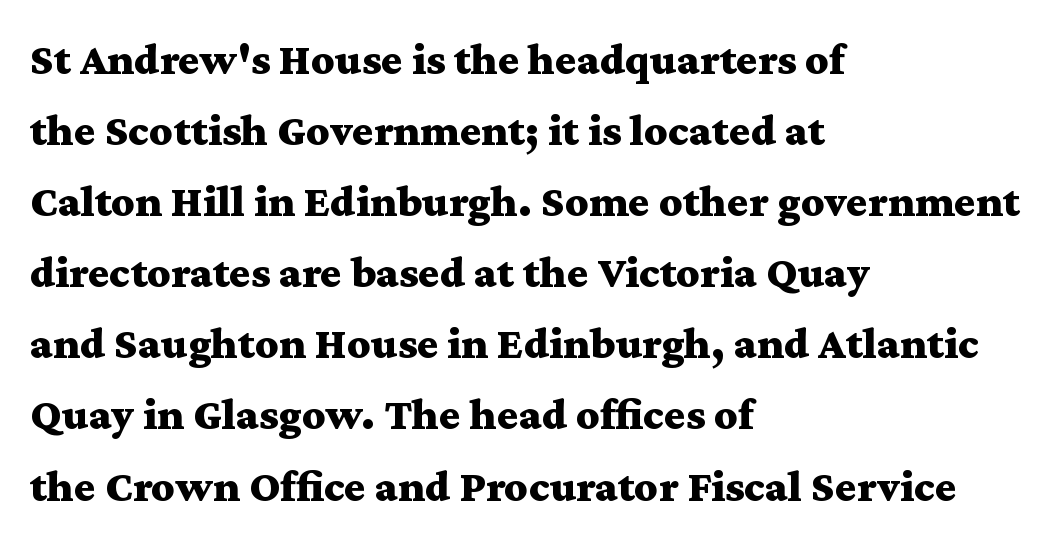
{"serif": "yes", "italic": "no", "bold": "yes", "weight": "bold", "width": "wide", "stroke_contrast": "medium", "x_height": "medium", "monospaced": "no", "underline": "no", "align": "left", "line_spacing": "normal", "line_spacing_ratio": 1.58, "letter_spacing": "normal", "letter_spacing_em": 0.0, "glyph_px": 45}
